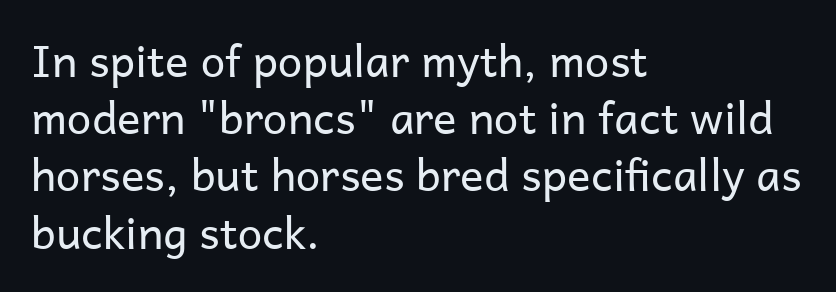
{"serif": "no", "italic": "no", "bold": "no", "weight": "regular", "width": "normal", "stroke_contrast": "low", "x_height": "medium", "monospaced": "no", "underline": "no", "align": "left", "line_spacing": "normal", "line_spacing_ratio": 1.3, "letter_spacing": "normal", "letter_spacing_em": 0.0, "glyph_px": 44}
